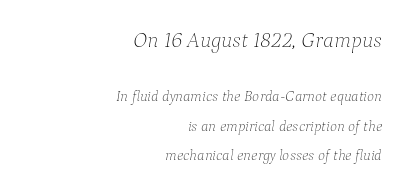
Character size in the leading block exceeds that of the trailing block. Notice how the stems are inclined rather than vertical — that's the hallmark of italics. Each stroke keeps to a modest, everyday thickness or less. The specimen omits any rule beneath the text block's lines. What's the leading like? Stretched, with rows far apart. Between one letter and the next there's only the usual sliver of space.
